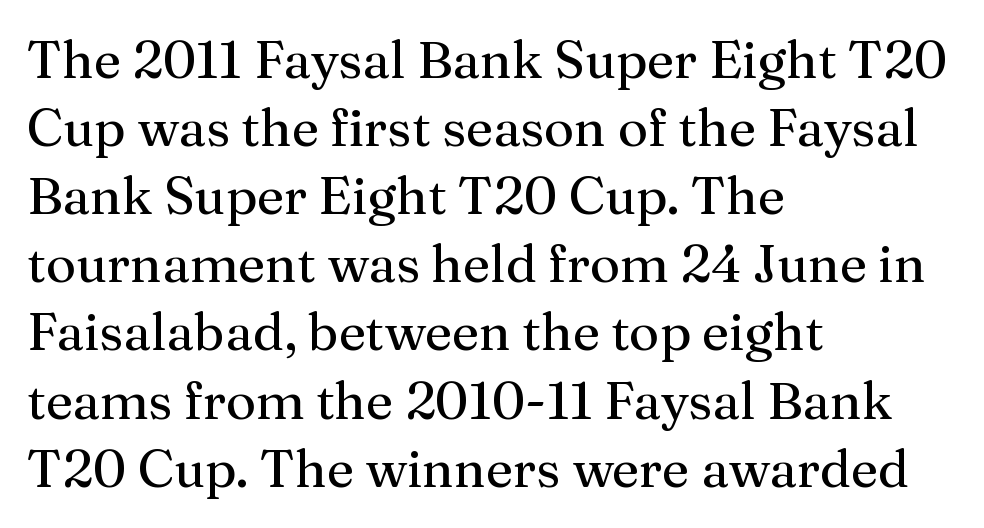
{"serif": "yes", "italic": "no", "bold": "no", "weight": "regular", "width": "normal", "stroke_contrast": "medium", "x_height": "medium", "monospaced": "no", "underline": "no", "align": "left", "line_spacing": "normal", "line_spacing_ratio": 1.31, "letter_spacing": "normal", "letter_spacing_em": 0.0, "glyph_px": 52}
